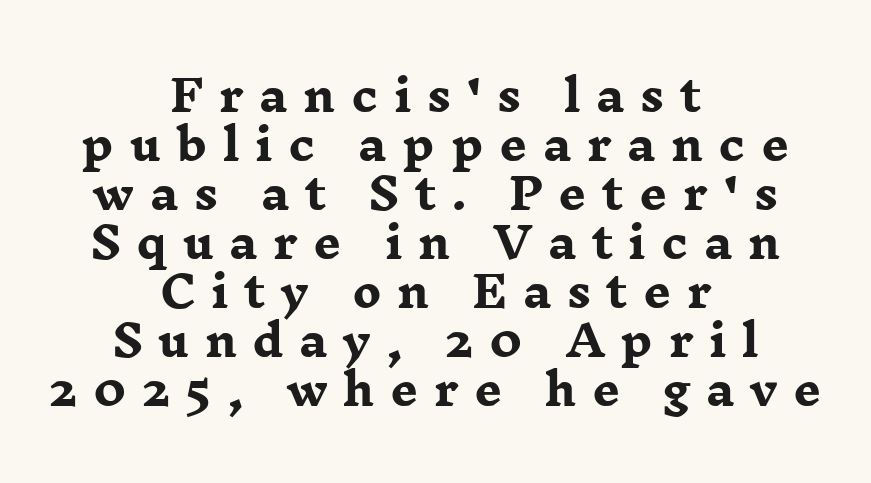
{"serif": "yes", "italic": "no", "bold": "yes", "weight": "heavy", "width": "wide", "stroke_contrast": "low", "x_height": "medium", "monospaced": "no", "underline": "no", "align": "center", "line_spacing": "tight", "line_spacing_ratio": 1.14, "letter_spacing": "wide", "letter_spacing_em": 0.36, "glyph_px": 43}
